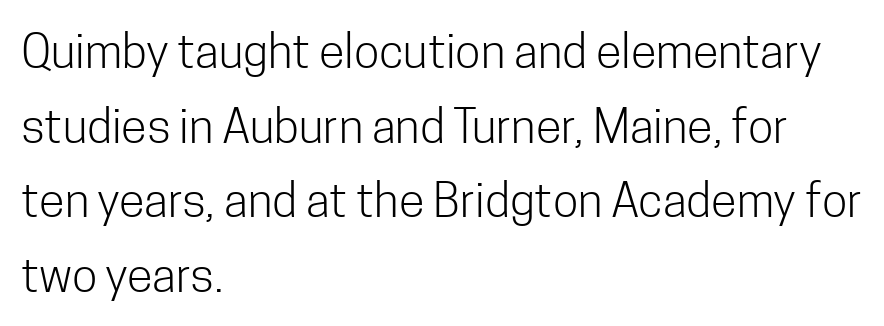
Q: Is the text bold? A: No.
Q: Is the text italic (slanted)? A: No, it is upright.
Q: Is the typeface a serif or a sans-serif typeface? A: Sans-serif.
Q: Is the text underlined? A: No.
Q: How is the paragraph aligned? A: Left-aligned.
Q: Is the spacing between letters normal or unusually wide? A: Normal.
Q: Is the spacing between lines tight, normal or loose? A: Normal.
Q: Width (condensed, normal, or wide)? A: Condensed.
Q: Stroke contrast? A: Low.
Q: x-height? A: Medium.
Q: Monospaced? A: No.
